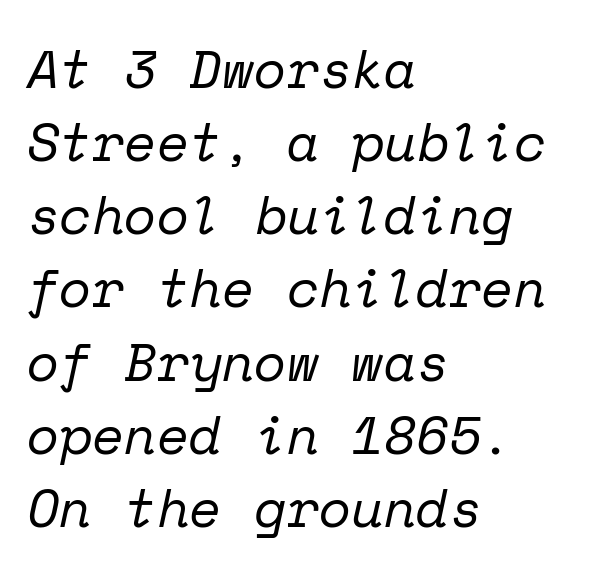
Q: Is the text bold? A: No.
Q: Is the text italic (slanted)? A: Yes, it leans right by about 12 degrees.
Q: Is the typeface a serif or a sans-serif typeface? A: Serif.
Q: Is the text underlined? A: No.
Q: How is the paragraph aligned? A: Left-aligned.
Q: Is the spacing between letters normal or unusually wide? A: Normal.
Q: Is the spacing between lines tight, normal or loose? A: Normal.
Q: Width (condensed, normal, or wide)? A: Normal.
Q: Stroke contrast? A: Low.
Q: x-height? A: Medium.
Q: Monospaced? A: Yes.
